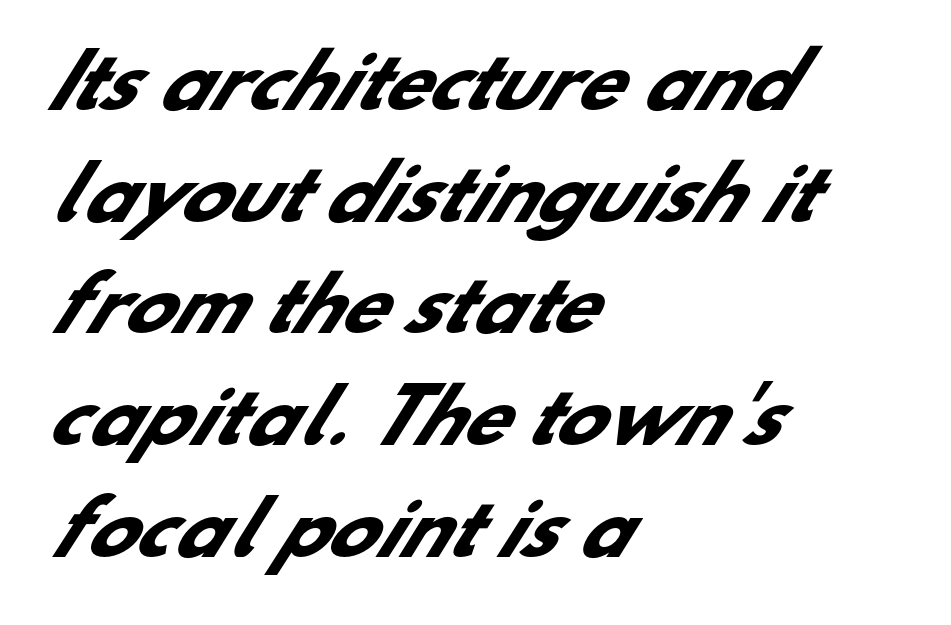
{"serif": "no", "bold": "yes", "weight": "heavy", "width": "normal", "stroke_contrast": "low", "x_height": "small", "monospaced": "no", "underline": "no", "align": "left", "line_spacing": "normal", "line_spacing_ratio": 1.53, "letter_spacing": "normal", "letter_spacing_em": 0.0, "glyph_px": 73}
